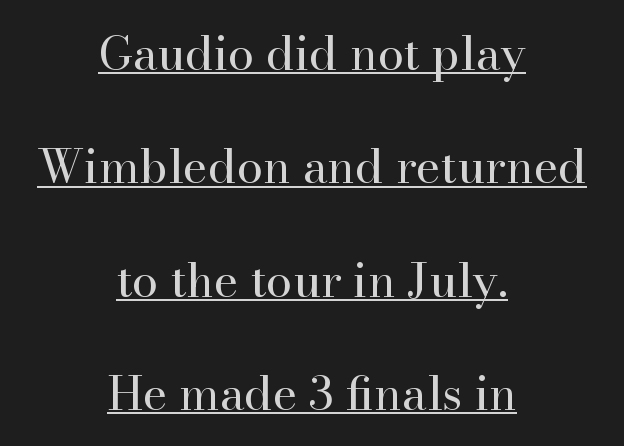
{"serif": "yes", "italic": "no", "bold": "no", "weight": "regular", "width": "normal", "stroke_contrast": "high", "x_height": "small", "monospaced": "no", "underline": "yes", "align": "center", "line_spacing": "loose", "line_spacing_ratio": 2.41, "letter_spacing": "normal", "letter_spacing_em": 0.0, "glyph_px": 47}
